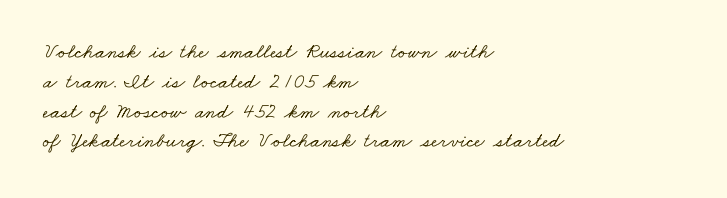
Line spacing here is normal. Default kerning and tracking; the words read as compact shapes. Which margin do the lines hug? The left one — the right edge is uneven. Check the space under the baseline: it is left empty.
